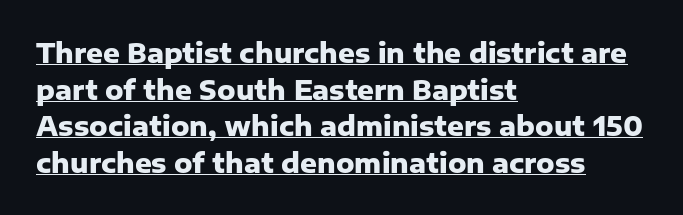
Vertical spacing — default. The type sits square on the baseline with zero lean. Compared with undecorated copy, this sample adds a rule below the words. This rendering leaves character spacing at its baseline value. Line beginnings align vertically; line endings do not. Notice how thick the strokes are: this is what a full bold looks like.
